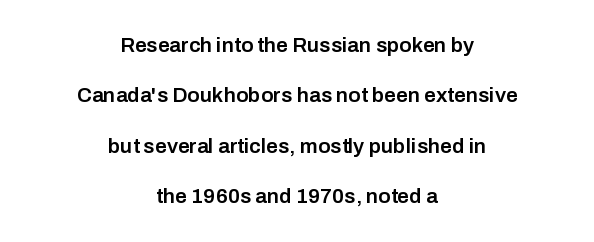
The glyphs are unaccompanied by any horizontal stroke below them. The line-height multiplier appears high, well above default. How are the letters spaced? Ordinarily, with no added tracking. Characters remain perfectly vertical along every line. Horizontally, the lines are justified to the midpoint only. A semibold gives these letters moderate extra thickness, short of bold.
